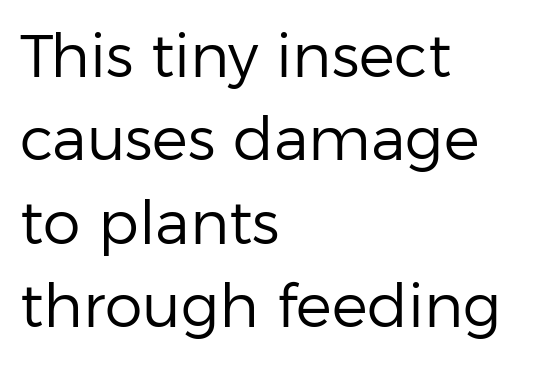
This is not heavy type; no bold has been used. Designer's note — italics off, roman on. Where is the straight margin? On the left. One glance says typical: line gaps are just what's usual. Varying glyph widths throughout — classic text-font behaviour.
